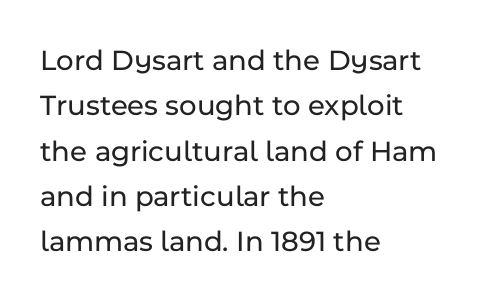
{"serif": "no", "italic": "no", "width": "normal", "stroke_contrast": "low", "x_height": "medium", "monospaced": "no", "underline": "no", "align": "left", "line_spacing": "normal", "line_spacing_ratio": 1.51, "letter_spacing": "normal", "letter_spacing_em": 0.0, "glyph_px": 30}
